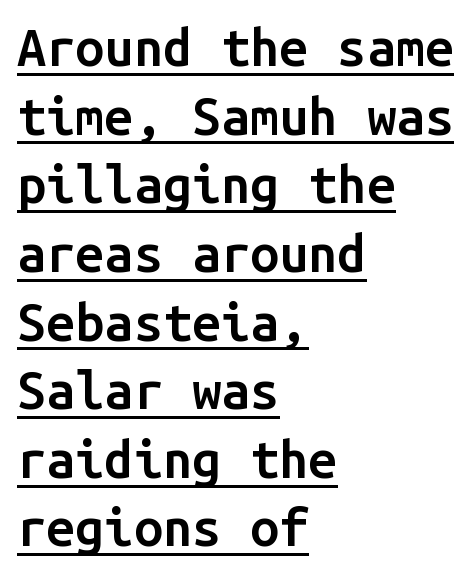
{"serif": "no", "italic": "no", "bold": "semi", "weight": "semibold", "width": "normal", "stroke_contrast": "low", "x_height": "medium", "monospaced": "yes", "underline": "yes", "align": "left", "line_spacing": "normal", "line_spacing_ratio": 1.32, "letter_spacing": "normal", "letter_spacing_em": 0.0, "glyph_px": 52}
